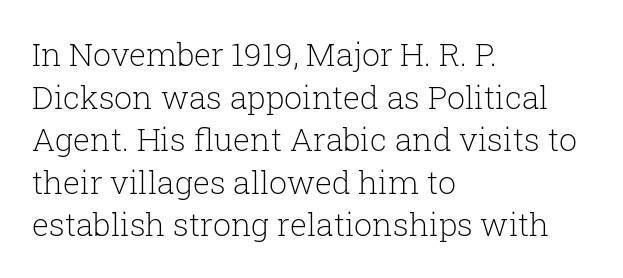
Words float on clear page, feet unadorned. The line texture is even and compact thanks to regular tracking. Interline gaps are of average width in this sample. The passage is arranged the way most books set body copy — flush left.
